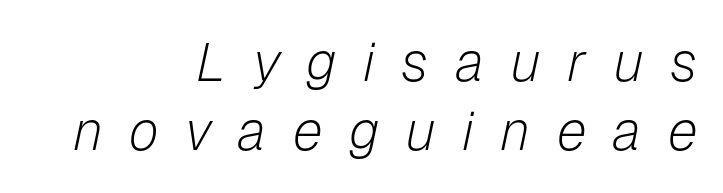
Every row of glyphs terminates at an identical x-position on the right. Looks like regular typesetting: each glyph gets only the width it needs. No word sits above an underline. Honestly, the row spacing looks completely unremarkable. You can tell it's italic because the verticals aren't actually vertical.
